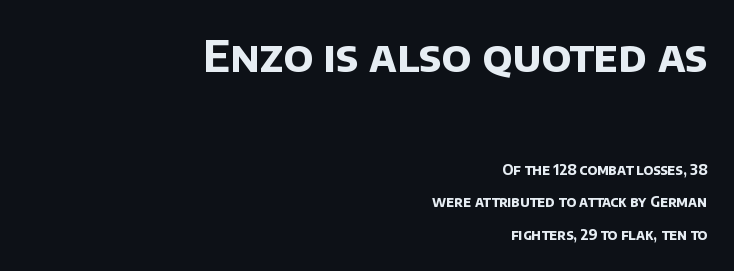
The image shows 43 px bold sans-serif type; set right-aligned, loose line spacing (2.3x), normal letter spacing, not underlined; the first (top) block is 3.07x larger; low stroke contrast and a large x-height.
